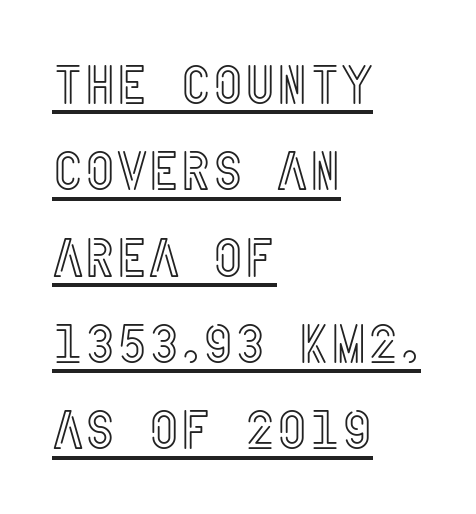
{"italic": "no", "width": "condensed", "x_height": "large", "underline": "yes", "align": "left", "line_spacing": "normal", "line_spacing_ratio": 1.57, "letter_spacing": "normal", "letter_spacing_em": 0.0, "glyph_px": 55}
